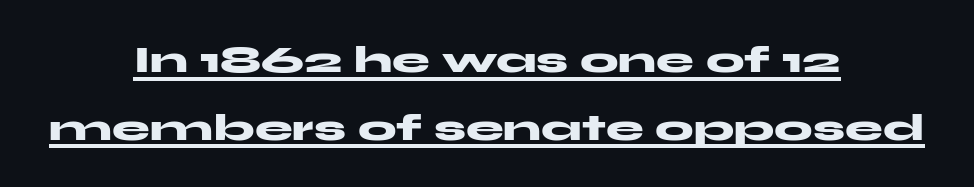
The image shows 38 px heavy, wide sans-serif type, upright; set centered, line spacing 1.78x, normal letter spacing, underlined; medium stroke contrast and a medium x-height.
